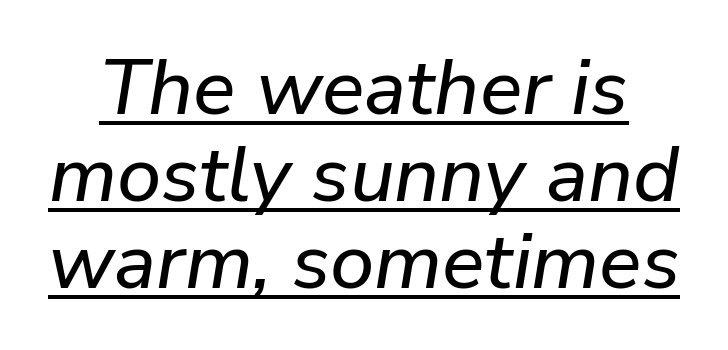
Q: Is the text italic (slanted)? A: Yes, it leans right by about 9 degrees.
Q: Is the text underlined? A: Yes.
Q: Is the spacing between letters normal or unusually wide? A: Normal.
Q: Is the spacing between lines tight, normal or loose? A: Tight.
Q: Width (condensed, normal, or wide)? A: Normal.
Q: Stroke contrast? A: Low.
Q: x-height? A: Medium.
Q: Monospaced? A: No.
